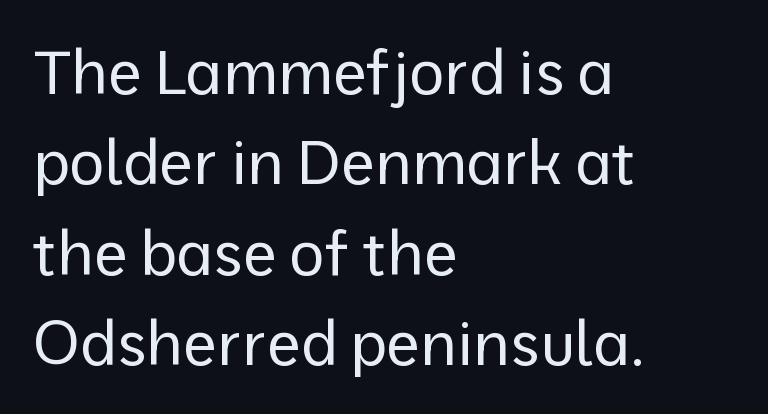
The image shows 61 px regular-weight sans-serif type, upright; set left-aligned, normal line spacing (1.48x), normal letter spacing, not underlined; low stroke contrast and a medium x-height.
